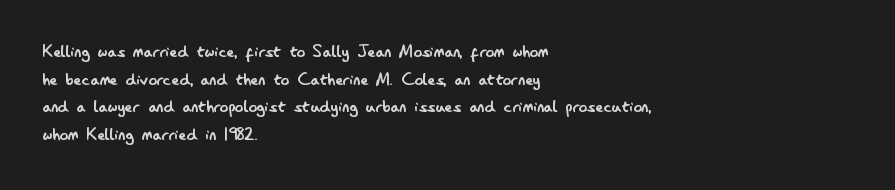
{"italic": "no", "bold": "no", "underline": "no", "align": "left", "line_spacing": "normal", "line_spacing_ratio": 1.32, "letter_spacing": "normal", "letter_spacing_em": 0.0, "glyph_px": 21}
